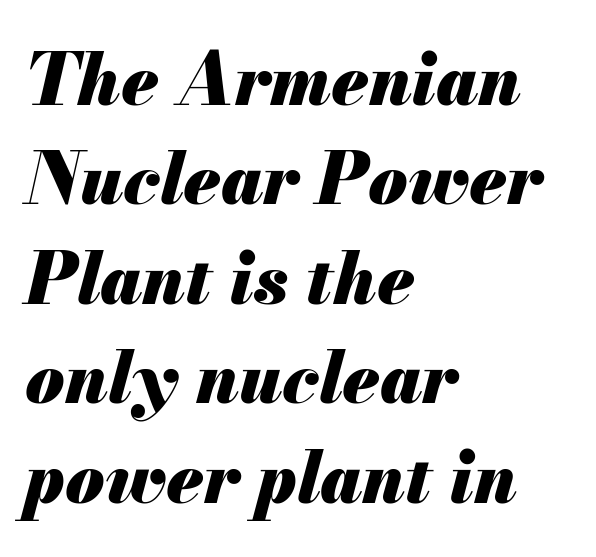
Q: Is the text bold? A: Yes.
Q: Is the text italic (slanted)? A: Yes, it leans right by about 13 degrees.
Q: Is the text underlined? A: No.
Q: How is the paragraph aligned? A: Left-aligned.
Q: Is the spacing between letters normal or unusually wide? A: Normal.
Q: Is the spacing between lines tight, normal or loose? A: Normal.
Q: Width (condensed, normal, or wide)? A: Normal.
Q: Stroke contrast? A: Medium.
Q: x-height? A: Small.
Q: Monospaced? A: No.
